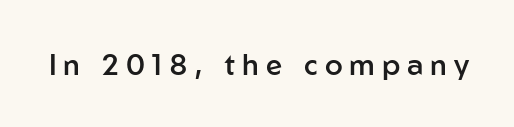
Q: Is the text bold? A: Semi-bold.
Q: Is the text italic (slanted)? A: No, it is upright.
Q: Is the typeface a serif or a sans-serif typeface? A: Sans-serif.
Q: Is the text underlined? A: No.
Q: Is the spacing between letters normal or unusually wide? A: Unusually wide.
Q: Width (condensed, normal, or wide)? A: Normal.
Q: Stroke contrast? A: Low.
Q: x-height? A: Medium.
Q: Monospaced? A: No.
